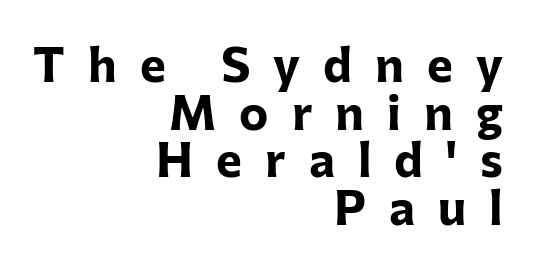
The face used here is rendered with a markedly widened letterfit. Reading down the block, your eye finds every line finishing at a fixed right position. Summary of vertical rhythm: compact, with narrow interline spacing. It's the straight-up-and-down kind of type. I'd describe the lettering as bold — thick and assertive. The passage shown is typed in a proportional face where columns would drift.
